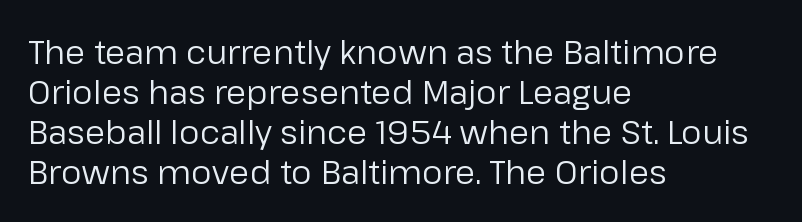
{"serif": "no", "italic": "no", "bold": "no", "weight": "regular", "width": "normal", "stroke_contrast": "low", "x_height": "medium", "monospaced": "no", "underline": "no", "align": "left", "line_spacing_ratio": 1.21, "letter_spacing": "normal", "letter_spacing_em": 0.0, "glyph_px": 33}
